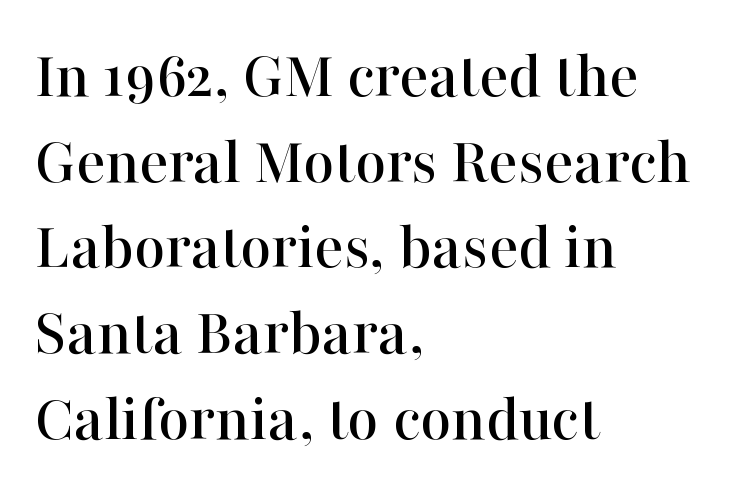
What kind of face is this? One with serifs. Proportional: the letters do not fall into vertical columns. The words here are not underlined. Quick note: not italic, upright.
